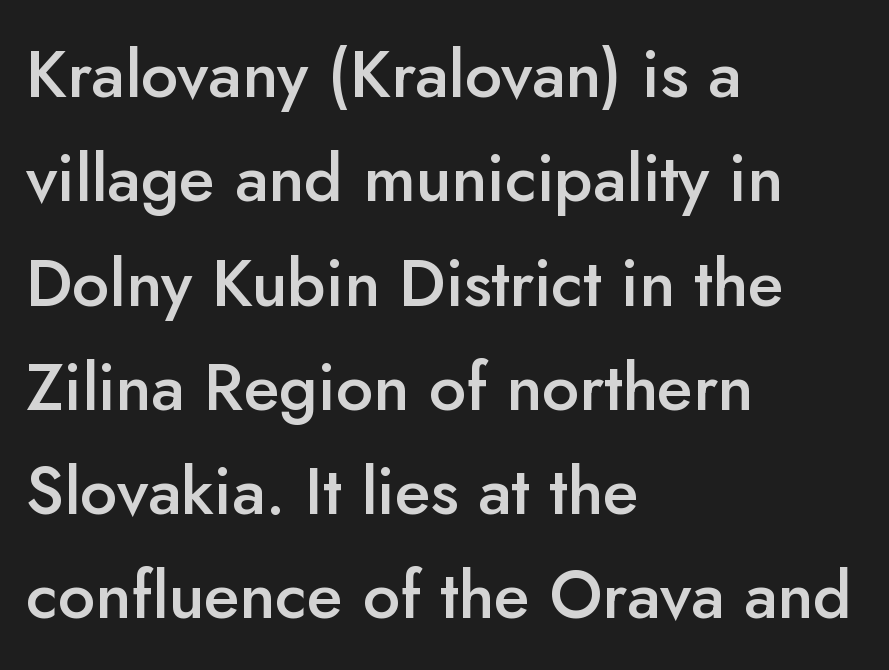
{"serif": "no", "italic": "no", "bold": "semi", "weight": "semibold", "width": "normal", "stroke_contrast": "low", "x_height": "small", "monospaced": "no", "underline": "no", "align": "left", "line_spacing": "normal", "line_spacing_ratio": 1.58, "letter_spacing": "normal", "letter_spacing_em": 0.0, "glyph_px": 66}
